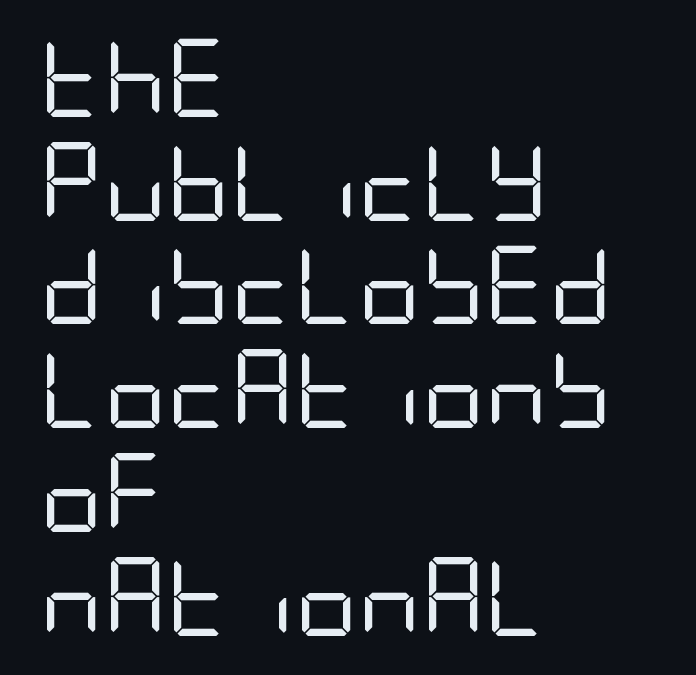
It's the straight-up-and-down kind of type. The rows are spaced the way most documents space them. The typeface chosen for these lines omits serifs. Compared with a centered layout, this one pins lines to the left instead.
